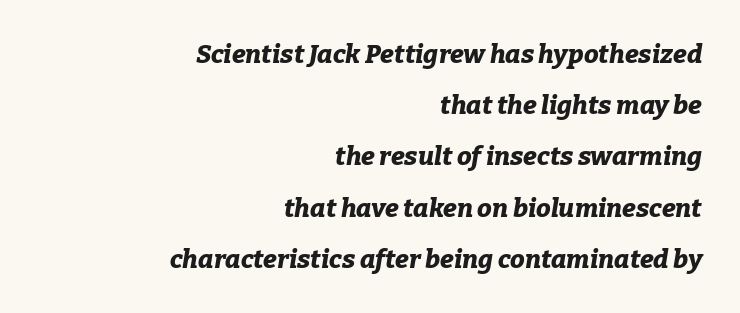
Q: Is the text bold? A: Yes.
Q: Is the text italic (slanted)? A: Yes, it leans right by about 9 degrees.
Q: Is the text underlined? A: No.
Q: How is the paragraph aligned? A: Right-aligned.
Q: Is the spacing between letters normal or unusually wide? A: Normal.
Q: Is the spacing between lines tight, normal or loose? A: Loose.
